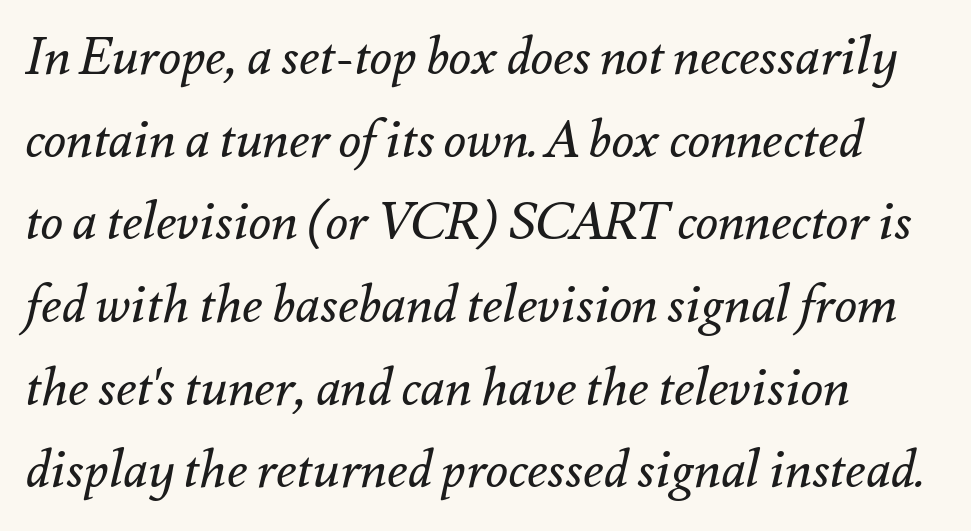
The image shows 52 px regular-weight type, italic (leaning right); set left-aligned, normal line spacing (1.59x), normal letter spacing, not underlined; medium stroke contrast and a small x-height.
